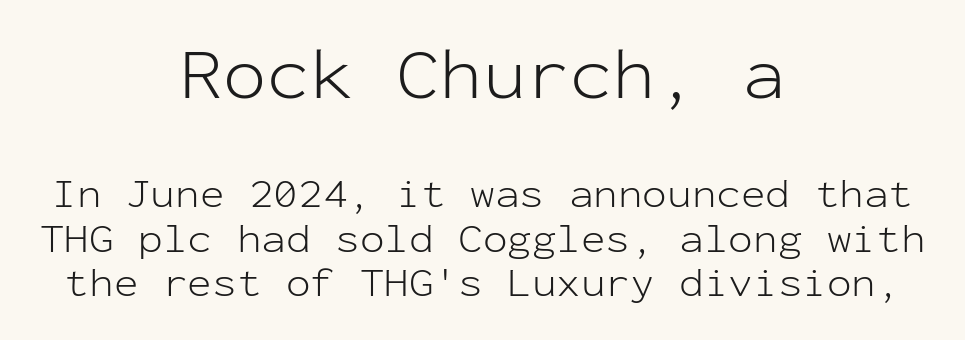
Is there any slant? The stems are plumb. A typesetter would call this zero additional tracking. Descenders are the only things crossing below the line. The strokes carry an ordinary text weight at most. Centered paragraph, ragged on both sides.
